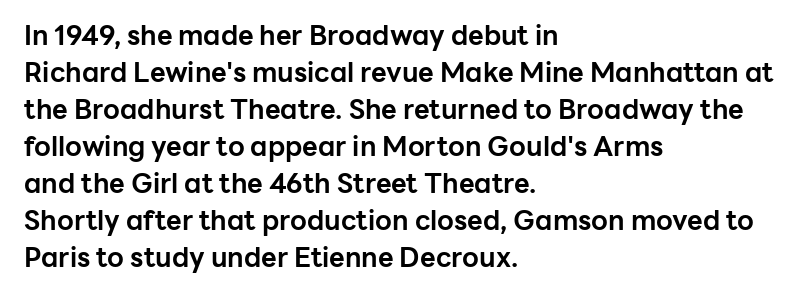
The image shows 27 px bold type, upright; set left-aligned, normal line spacing (1.37x), normal letter spacing, not underlined.
